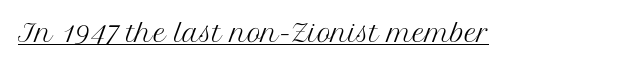
Q: Is the text bold? A: No.
Q: Is the text italic (slanted)? A: Yes.
Q: Is the text underlined? A: Yes.
Q: Is the spacing between letters normal or unusually wide? A: Normal.
